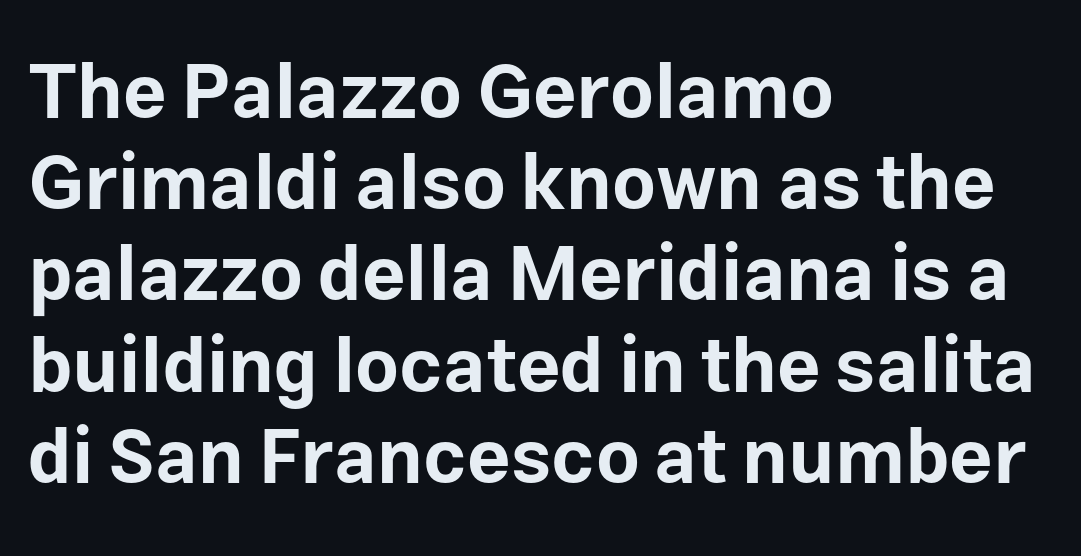
{"serif": "no", "italic": "no", "bold": "yes", "weight": "bold", "width": "normal", "stroke_contrast": "low", "x_height": "medium", "monospaced": "no", "underline": "no", "align": "left", "line_spacing_ratio": 1.2, "letter_spacing": "normal", "letter_spacing_em": 0.0, "glyph_px": 76}
